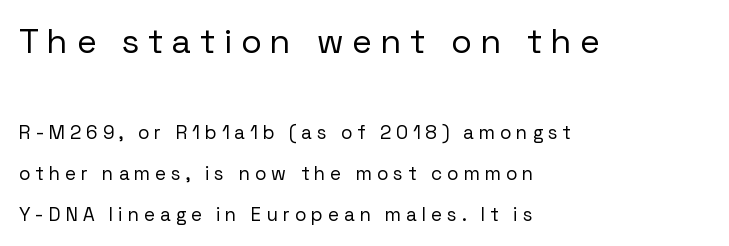
{"serif": "no", "italic": "no", "bold": "no", "weight": "regular", "width": "normal", "stroke_contrast": "low", "x_height": "medium", "monospaced": "no", "underline": "no", "align": "left", "line_spacing": "loose", "line_spacing_ratio": 2.16, "letter_spacing": "wide", "letter_spacing_em": 0.27, "larger_block": "first", "size_ratio": 1.79, "glyph_px": 34}
